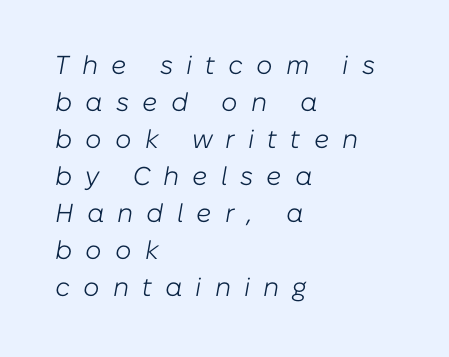
Characters follow at a spacing far wider than the type designer built in. Nobody drew a line under any word here. Italic: yes, the glyphs are oblique. Does the leading feel generous? No, just average.
